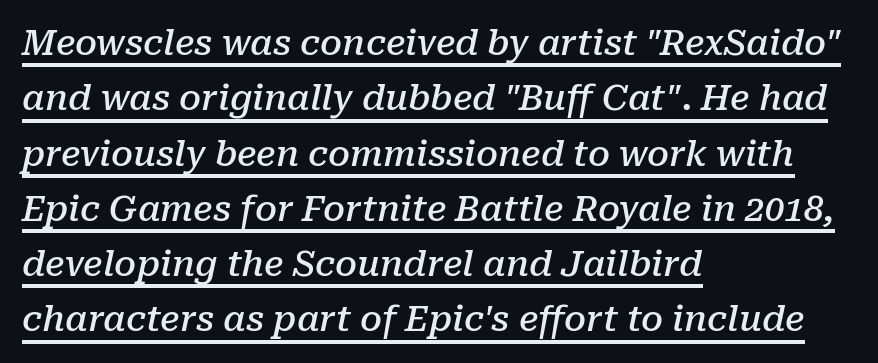
{"serif": "yes", "italic": "yes", "lean": "right", "slant_degrees": 10, "bold": "semi", "weight": "semibold", "width": "normal", "stroke_contrast": "low", "x_height": "medium", "monospaced": "no", "underline": "yes", "align": "left", "line_spacing": "normal", "line_spacing_ratio": 1.58, "letter_spacing": "normal", "letter_spacing_em": 0.0, "glyph_px": 35}
